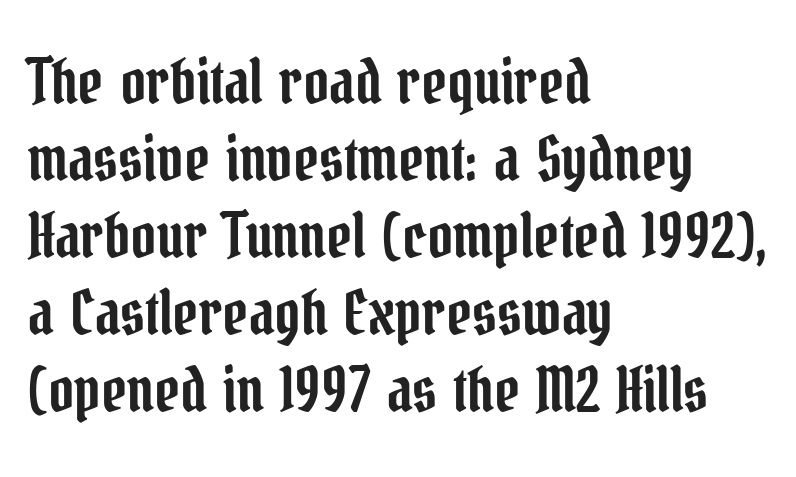
The image shows 62 px condensed serif type, upright; set left-aligned, line spacing 1.24x, normal letter spacing, not underlined; low stroke contrast and a medium x-height.
